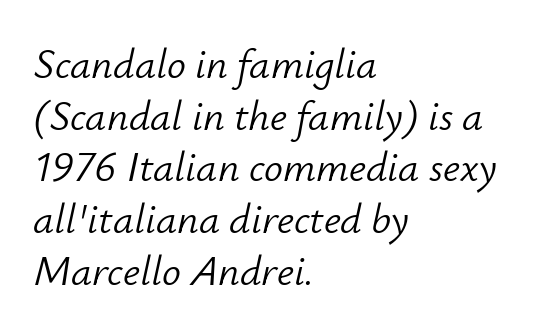
{"italic": "yes", "lean": "right", "slant_degrees": 12, "bold": "no", "weight": "light", "width": "normal", "stroke_contrast": "low", "x_height": "small", "monospaced": "no", "underline": "no", "align": "left", "line_spacing_ratio": 1.23, "letter_spacing": "normal", "letter_spacing_em": 0.0, "glyph_px": 42}
